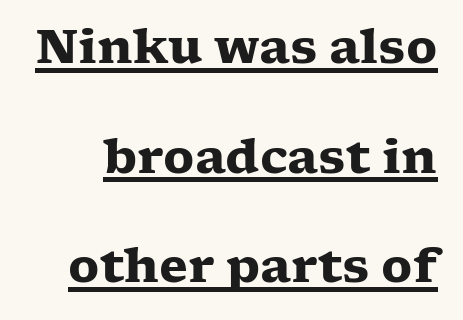
The image shows 47 px heavy, wide serif type, upright; set loose line spacing (2.33x), normal letter spacing, underlined; low stroke contrast and a medium x-height.
